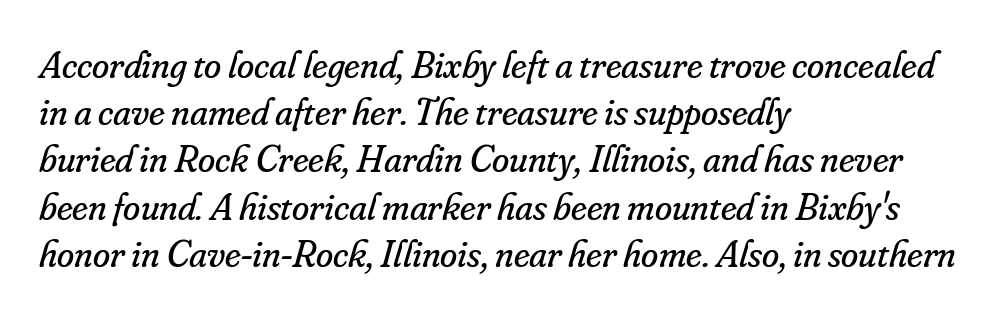
The image shows 39 px regular-weight serif type, italic (leaning right); set left-aligned, line spacing 1.21x, normal letter spacing, not underlined; low stroke contrast and a small x-height.
